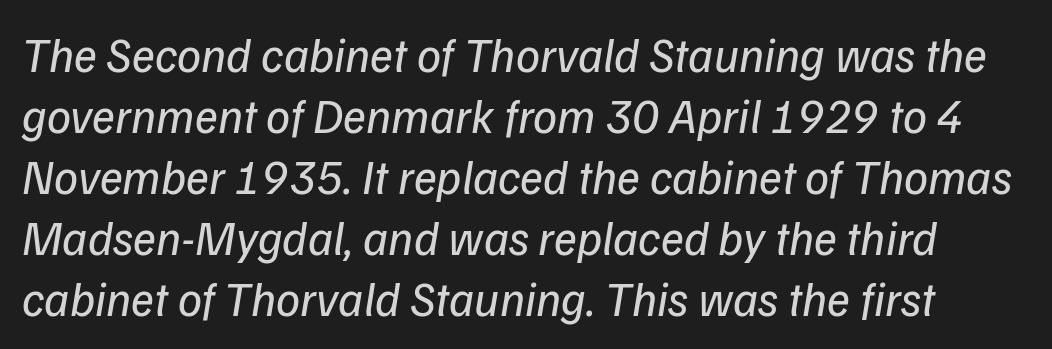
{"italic": "yes", "lean": "right", "slant_degrees": 9, "bold": "no", "weight": "regular", "width": "normal", "stroke_contrast": "low", "x_height": "medium", "monospaced": "no", "underline": "no", "line_spacing": "normal", "line_spacing_ratio": 1.27, "letter_spacing": "normal", "letter_spacing_em": 0.0, "glyph_px": 48}
